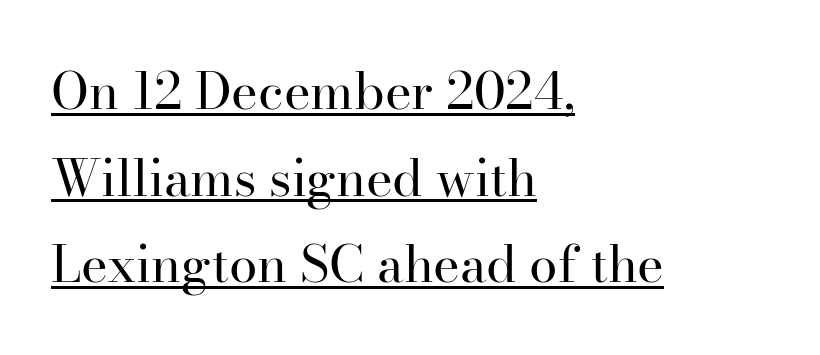
Q: Is the text bold? A: No.
Q: Is the text italic (slanted)? A: No, it is upright.
Q: Is the typeface a serif or a sans-serif typeface? A: Serif.
Q: Is the text underlined? A: Yes.
Q: How is the paragraph aligned? A: Left-aligned.
Q: Is the spacing between letters normal or unusually wide? A: Normal.
Q: Is the spacing between lines tight, normal or loose? A: Normal.
Q: Width (condensed, normal, or wide)? A: Normal.
Q: Stroke contrast? A: High.
Q: x-height? A: Small.
Q: Monospaced? A: No.
